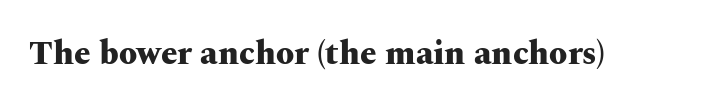
The image shows 33 px heavy, wide serif type, upright; set normal letter spacing, not underlined; medium stroke contrast and a medium x-height.
